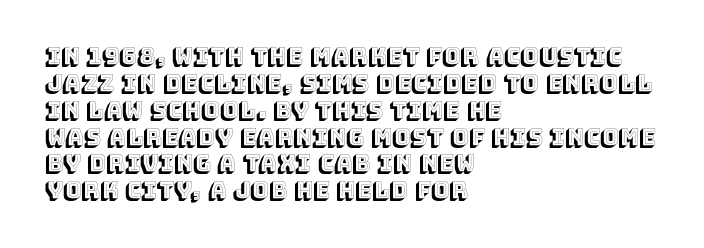
Q: Is the text italic (slanted)? A: No, it is upright.
Q: Is the text underlined? A: No.
Q: How is the paragraph aligned? A: Left-aligned.
Q: Is the spacing between letters normal or unusually wide? A: Normal.
